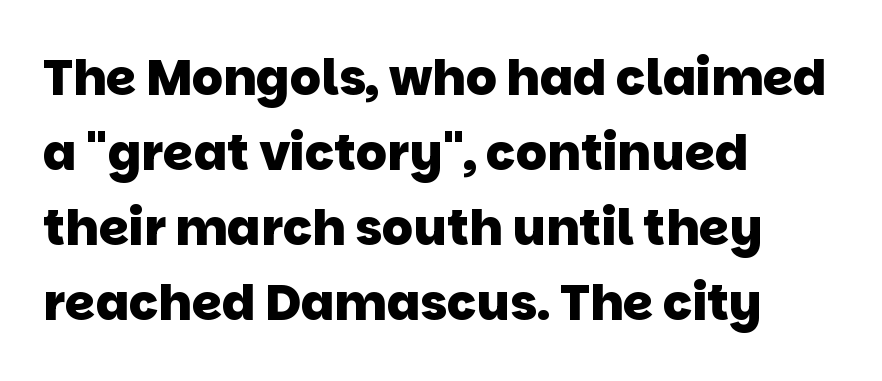
The image shows 49 px heavy sans-serif type; set left-aligned, normal line spacing (1.53x), normal letter spacing, not underlined; low stroke contrast and a large x-height.
